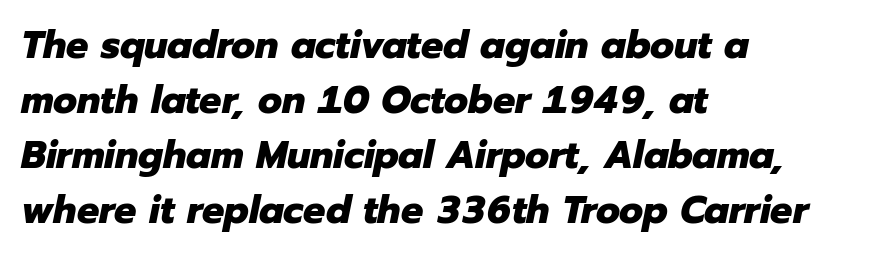
{"italic": "yes", "lean": "right", "slant_degrees": 12, "bold": "yes", "weight": "heavy", "width": "normal", "stroke_contrast": "low", "x_height": "medium", "monospaced": "no", "underline": "no", "align": "left", "line_spacing": "normal", "line_spacing_ratio": 1.41, "letter_spacing": "normal", "letter_spacing_em": 0.0, "glyph_px": 39}
